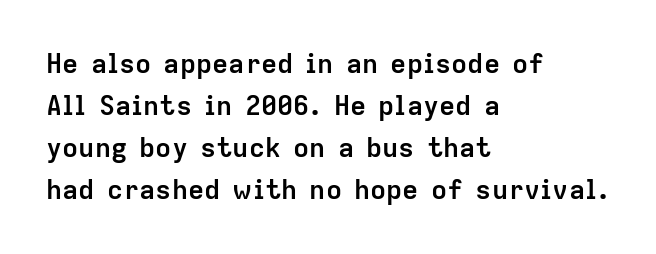
The image shows 27 px bold type, upright; set left-aligned, normal line spacing (1.56x), normal letter spacing, not underlined.
